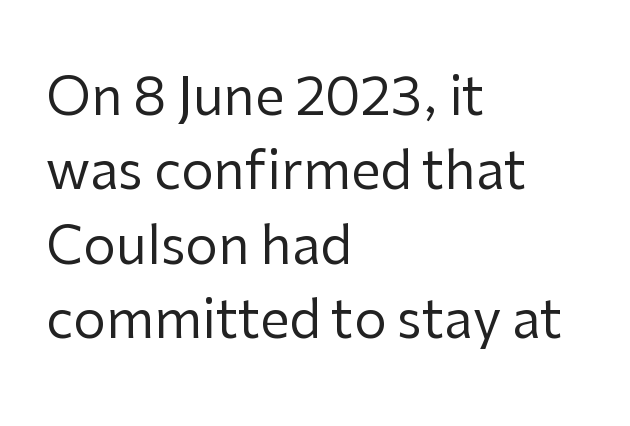
{"serif": "no", "italic": "no", "bold": "no", "weight": "regular", "width": "normal", "stroke_contrast": "low", "x_height": "medium", "monospaced": "no", "underline": "no", "align": "left", "line_spacing": "normal", "line_spacing_ratio": 1.43, "letter_spacing": "normal", "letter_spacing_em": 0.0, "glyph_px": 52}
